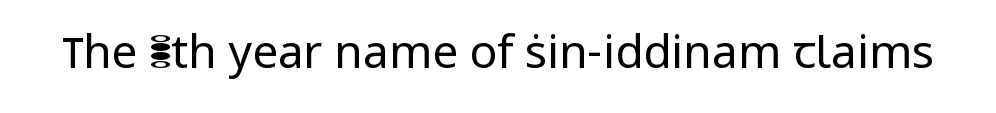
{"serif": "no", "italic": "no", "bold": "no", "weight": "regular", "width": "normal", "stroke_contrast": "low", "x_height": "medium", "monospaced": "no", "underline": "no", "letter_spacing": "normal", "letter_spacing_em": 0.0, "glyph_px": 46}
